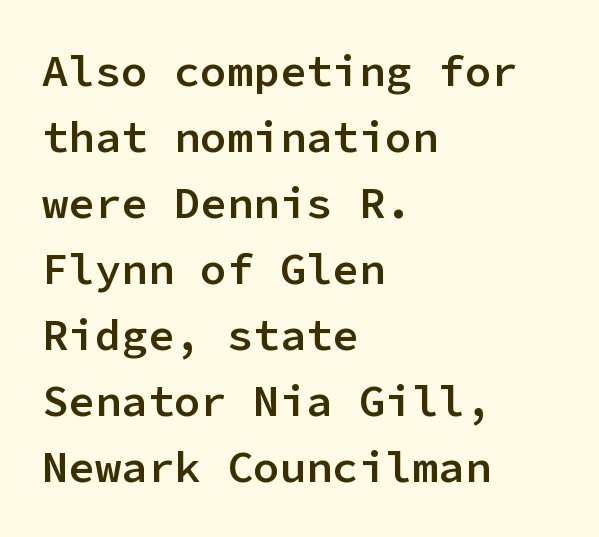
{"serif": "no", "italic": "no", "bold": "semi", "weight": "semibold", "width": "normal", "stroke_contrast": "low", "x_height": "medium", "monospaced": "yes", "underline": "no", "align": "left", "line_spacing": "normal", "line_spacing_ratio": 1.5, "letter_spacing": "normal", "letter_spacing_em": 0.0, "glyph_px": 44}
